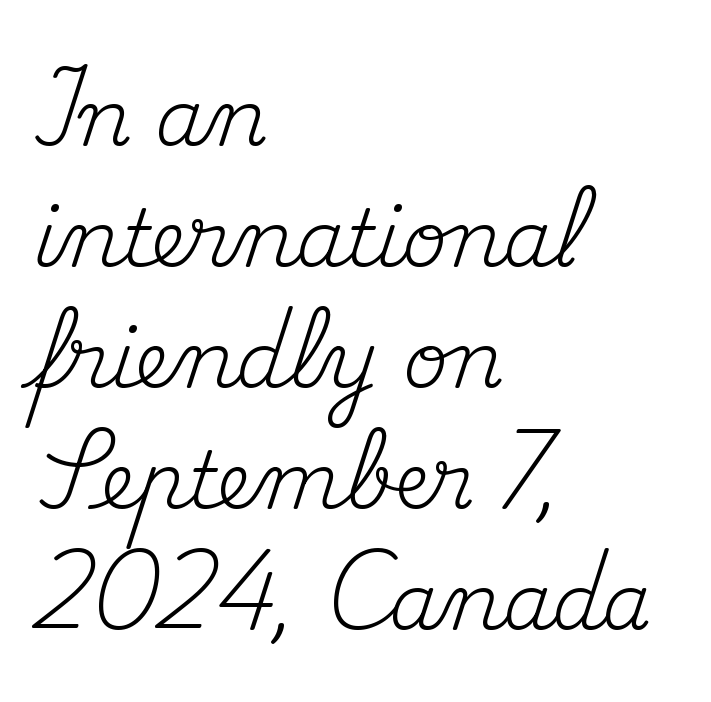
{"serif": "yes", "bold": "no", "weight": "regular", "width": "normal", "stroke_contrast": "medium", "x_height": "small", "monospaced": "no", "underline": "no", "align": "left", "line_spacing": "normal", "line_spacing_ratio": 1.55, "letter_spacing": "normal", "letter_spacing_em": 0.0, "glyph_px": 78}
